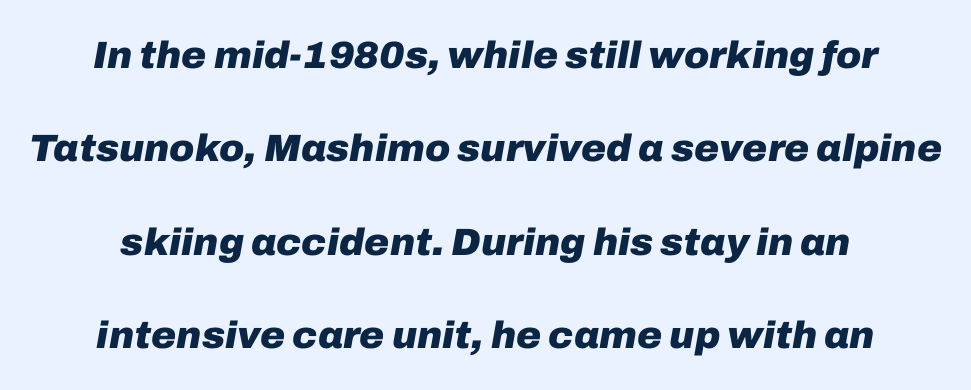
The image shows 38 px heavy type, italic (leaning right); set centered, loose line spacing (2.46x), normal letter spacing, not underlined; low stroke contrast and a medium x-height.
